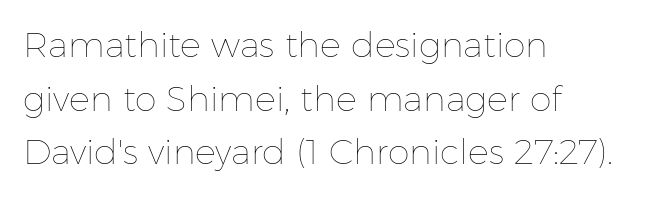
Q: Is the text bold? A: No.
Q: Is the text italic (slanted)? A: No, it is upright.
Q: Is the text underlined? A: No.
Q: How is the paragraph aligned? A: Left-aligned.
Q: Is the spacing between letters normal or unusually wide? A: Normal.
Q: Is the spacing between lines tight, normal or loose? A: Normal.
Q: Width (condensed, normal, or wide)? A: Normal.
Q: Stroke contrast? A: Low.
Q: x-height? A: Medium.
Q: Monospaced? A: No.
